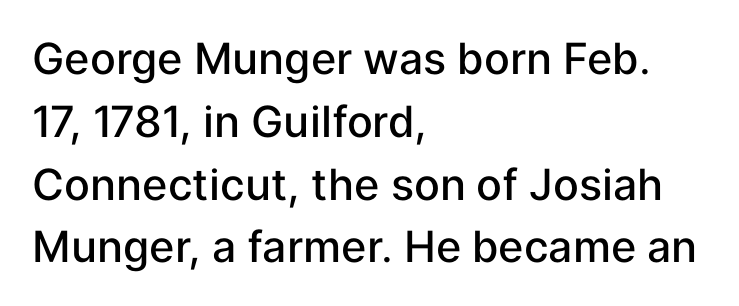
In terms of letterform style, serifs are entirely absent. Vertical spacing — default. The typesetting leans somewhat heavy: a semibold. Rendered with straight, roman letterforms. Glance below the letters and you will spot only blank space.
